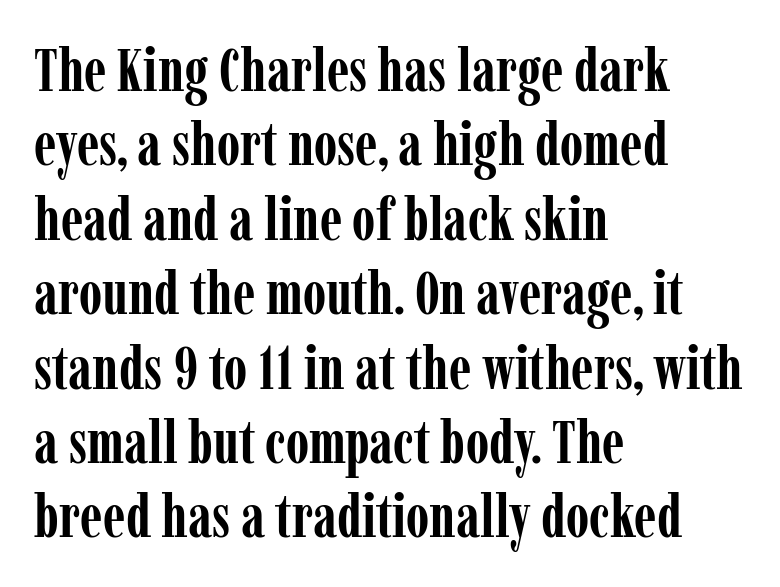
{"serif": "yes", "italic": "no", "bold": "yes", "weight": "semibold", "width": "condensed", "stroke_contrast": "low", "x_height": "medium", "monospaced": "no", "underline": "no", "align": "left", "line_spacing_ratio": 1.24, "letter_spacing": "normal", "letter_spacing_em": 0.0, "glyph_px": 60}
